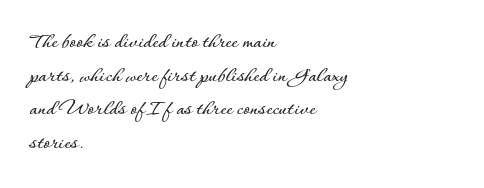
{"underline": "no", "align": "left", "line_spacing": "normal", "line_spacing_ratio": 1.46, "letter_spacing": "normal", "letter_spacing_em": 0.0, "glyph_px": 23}
